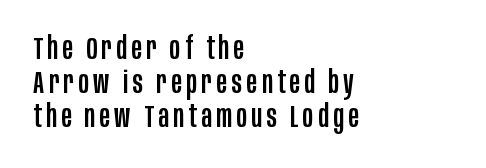
Cramped leading. Is there any slant? The stems are plumb. Think of a printed novel: that variable character pitch is what you see here. Compared with a centered layout, this one pins lines to the left instead. Words float on clear page, feet unadorned.
